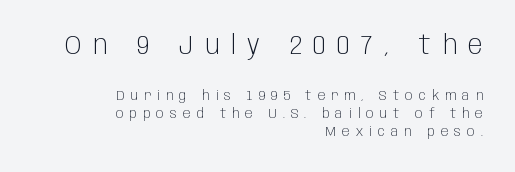
This rendering widens character spacing well past its baseline value. Quick note: underline off. This reads as an unemphasized weight, regular at the heaviest. Every row of glyphs terminates at an identical x-position on the right.
